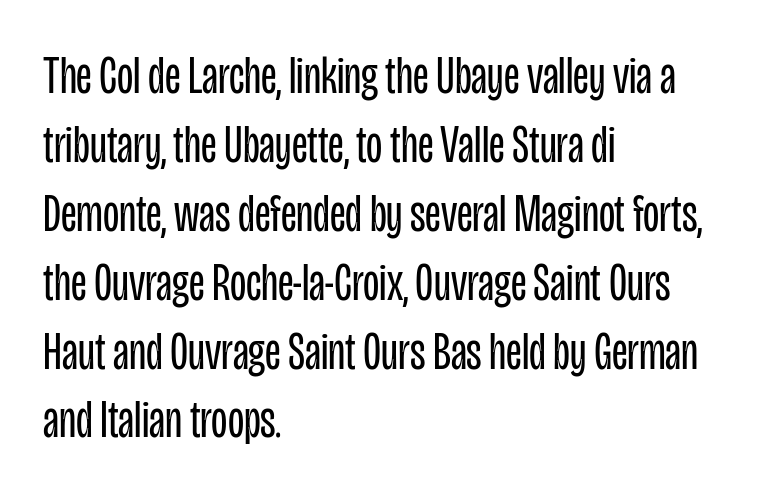
{"serif": "no", "italic": "no", "bold": "no", "weight": "regular", "width": "condensed", "stroke_contrast": "low", "x_height": "large", "monospaced": "no", "underline": "no", "align": "left", "line_spacing": "normal", "line_spacing_ratio": 1.3, "letter_spacing": "normal", "letter_spacing_em": 0.0, "glyph_px": 53}
